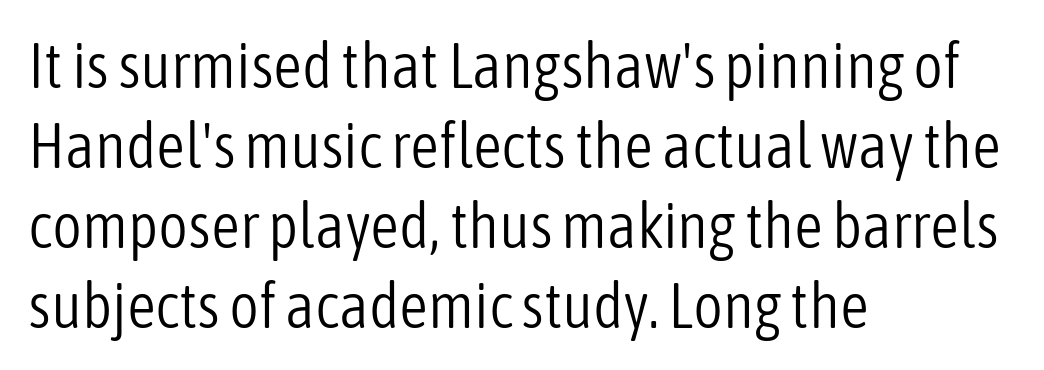
Stroke mass is kept to a normal reading level or below. There is no visible air inserted between adjacent glyphs. The face used here is proportionally spaced, like ordinary book or web type. Type style note: lacks serifs. Nobody drew a line under any word here. The text block is weighted toward the left margin, trailing off unevenly rightward.
